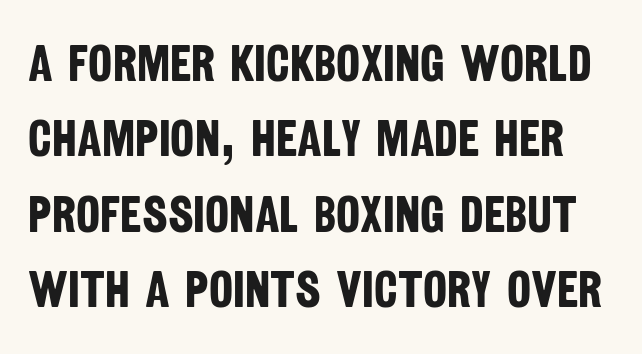
Q: Is the text bold? A: Yes.
Q: Is the typeface a serif or a sans-serif typeface? A: Sans-serif.
Q: Is the text underlined? A: No.
Q: Is the spacing between letters normal or unusually wide? A: Normal.
Q: Is the spacing between lines tight, normal or loose? A: Normal.
Q: Width (condensed, normal, or wide)? A: Condensed.
Q: Stroke contrast? A: Low.
Q: x-height? A: Large.
Q: Monospaced? A: No.
